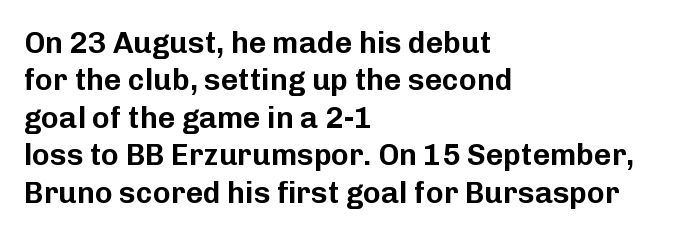
{"serif": "no", "italic": "no", "width": "normal", "stroke_contrast": "low", "x_height": "medium", "monospaced": "no", "underline": "no", "align": "left", "line_spacing": "normal", "line_spacing_ratio": 1.25, "letter_spacing": "normal", "letter_spacing_em": 0.0, "glyph_px": 30}
